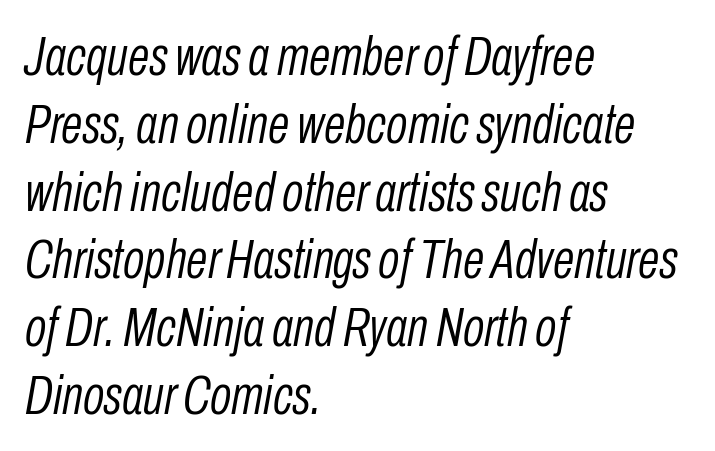
Proportional: the letters do not fall into vertical columns. The words here are not underlined. Glyph-to-glyph distance matches everyday printed text. Line starts are locked; line ends wander.
